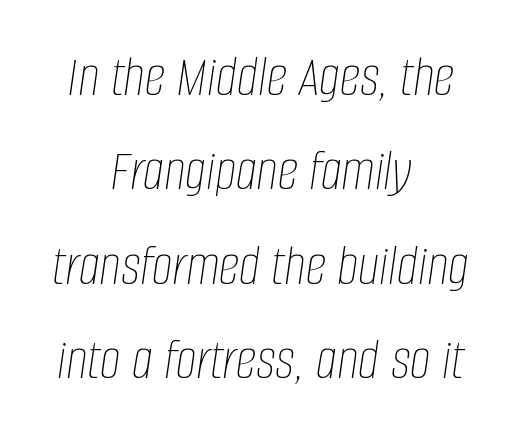
{"italic": "yes", "lean": "right", "slant_degrees": 8, "bold": "no", "weight": "thin", "width": "condensed", "stroke_contrast": "low", "x_height": "large", "monospaced": "no", "underline": "no", "align": "center", "line_spacing": "normal", "line_spacing_ratio": 1.6, "letter_spacing": "normal", "letter_spacing_em": 0.0, "glyph_px": 59}
